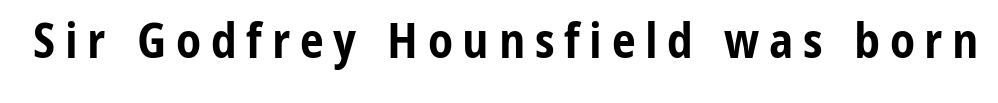
The image shows 48 px bold, condensed sans-serif type, upright; set unusually wide letter spacing (+0.2 em), not underlined; low stroke contrast and a medium x-height.
